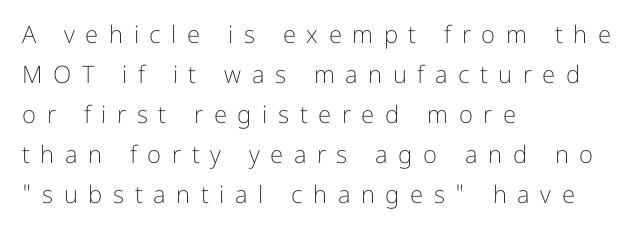
The image shows 24 px text type, upright; set left-aligned, normal line spacing (1.67x), unusually wide letter spacing (+0.44 em), not underlined.
